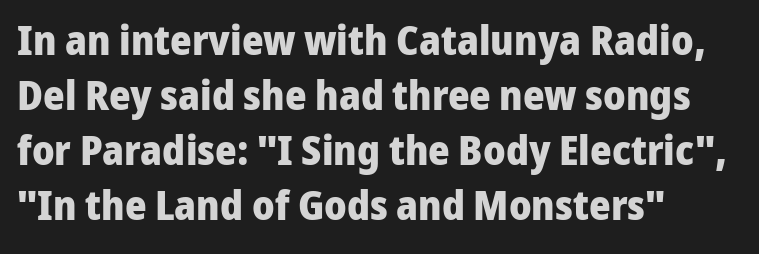
{"serif": "no", "italic": "no", "bold": "yes", "weight": "heavy", "width": "normal", "stroke_contrast": "low", "x_height": "medium", "monospaced": "no", "underline": "no", "align": "left", "line_spacing": "normal", "line_spacing_ratio": 1.34, "letter_spacing": "normal", "letter_spacing_em": 0.0, "glyph_px": 41}
